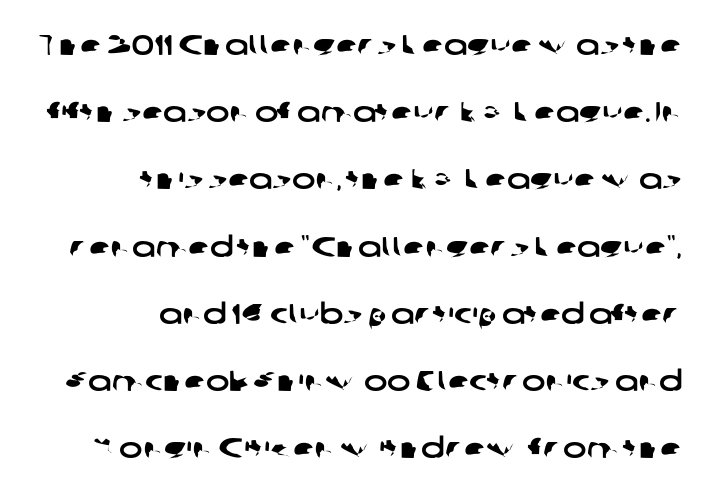
Q: Is the typeface a serif or a sans-serif typeface? A: Sans-serif.
Q: Is the text underlined? A: No.
Q: How is the paragraph aligned? A: Right-aligned.
Q: Is the spacing between letters normal or unusually wide? A: Normal.
Q: Is the spacing between lines tight, normal or loose? A: Loose.
Q: Width (condensed, normal, or wide)? A: Wide.
Q: Stroke contrast? A: Low.
Q: x-height? A: Medium.
Q: Monospaced? A: No.
